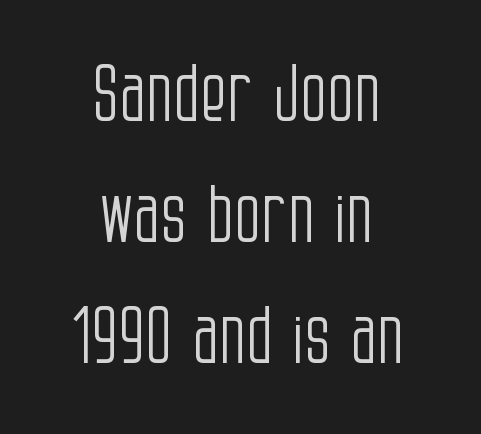
{"serif": "no", "italic": "no", "bold": "no", "weight": "light", "width": "condensed", "stroke_contrast": "low", "x_height": "large", "monospaced": "no", "underline": "no", "align": "center", "line_spacing": "normal", "line_spacing_ratio": 1.53, "letter_spacing": "normal", "letter_spacing_em": 0.0, "glyph_px": 79}
